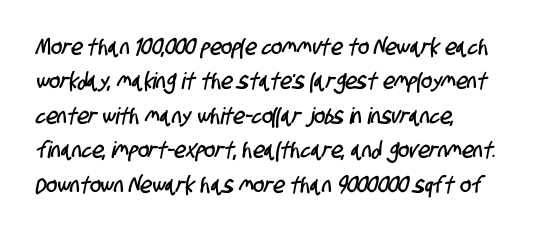
{"underline": "no", "align": "left", "line_spacing": "normal", "line_spacing_ratio": 1.5, "letter_spacing": "normal", "letter_spacing_em": 0.0, "glyph_px": 23}
